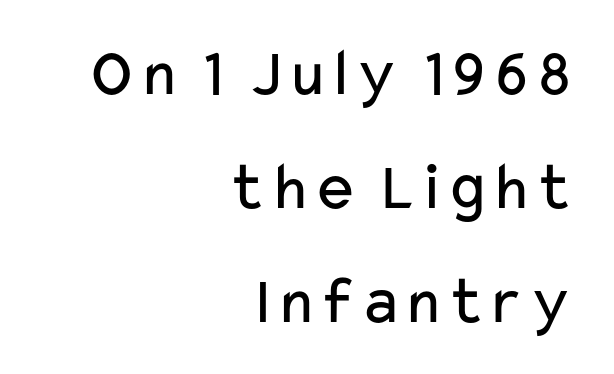
Q: Is the text bold? A: No.
Q: Is the text italic (slanted)? A: No, it is upright.
Q: Is the typeface a serif or a sans-serif typeface? A: Sans-serif.
Q: Is the text underlined? A: No.
Q: How is the paragraph aligned? A: Right-aligned.
Q: Is the spacing between letters normal or unusually wide? A: Normal.
Q: Is the spacing between lines tight, normal or loose? A: Normal.
Q: Width (condensed, normal, or wide)? A: Wide.
Q: Stroke contrast? A: Low.
Q: x-height? A: Medium.
Q: Monospaced? A: No.
